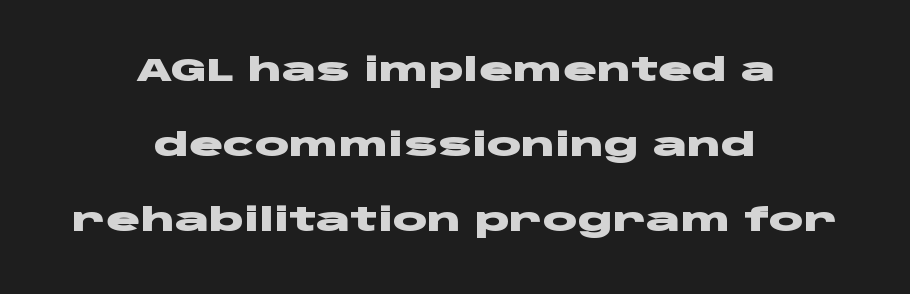
The letters advance in unequal steps, a hallmark of proportional type. Horizontally, the lines are justified to the midpoint only. The rendering uses a large line-height, opening up the rows. The lettering stays uniformly vertical, giving the passage a roman look. The typesetting leans heavy: a genuine bold.
